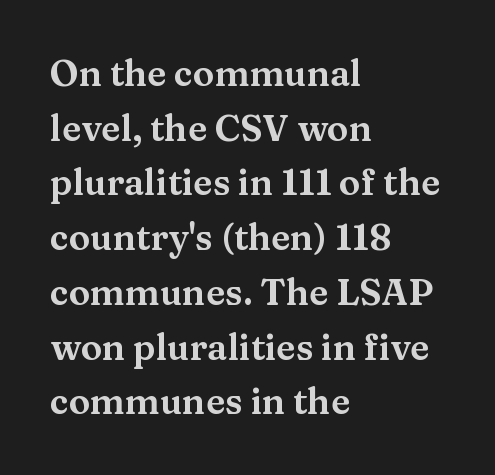
{"serif": "yes", "italic": "no", "width": "wide", "stroke_contrast": "medium", "x_height": "medium", "monospaced": "no", "underline": "no", "align": "left", "line_spacing": "normal", "line_spacing_ratio": 1.52, "letter_spacing": "normal", "letter_spacing_em": 0.0, "glyph_px": 36}
